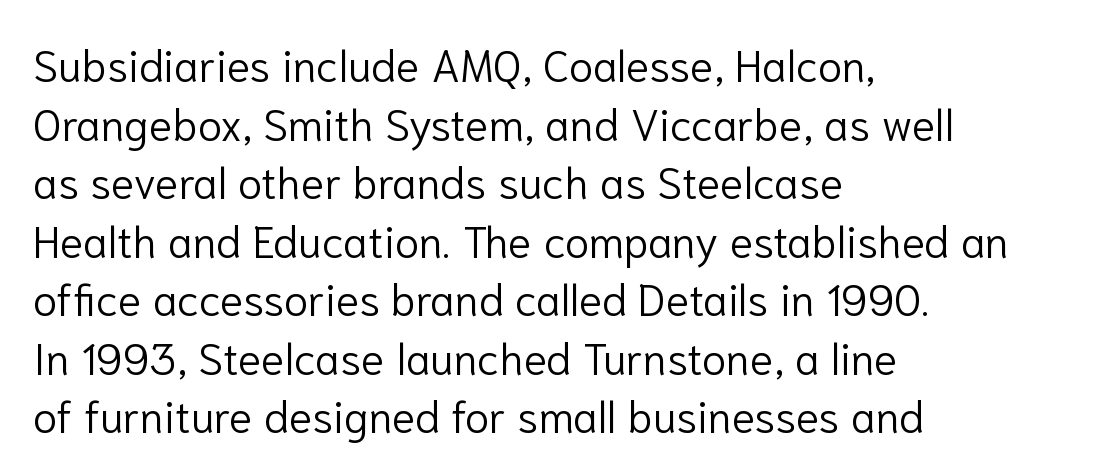
{"serif": "no", "italic": "no", "bold": "no", "weight": "light", "width": "normal", "stroke_contrast": "low", "x_height": "medium", "monospaced": "no", "underline": "no", "align": "left", "line_spacing": "normal", "line_spacing_ratio": 1.33, "letter_spacing": "normal", "letter_spacing_em": 0.0, "glyph_px": 44}
